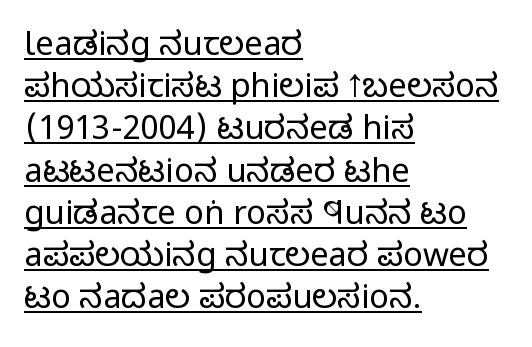
Horizontally, the lines are justified to the leading edge only. Tracking value appears to be zero — textbook default spacing. The type family on display is of the sans-serif kind. You can tell it's not italic because the verticals are truly vertical. Character widths vary here, with narrow letters taking less room than wide ones. No extra ink here — the face is not bold.
